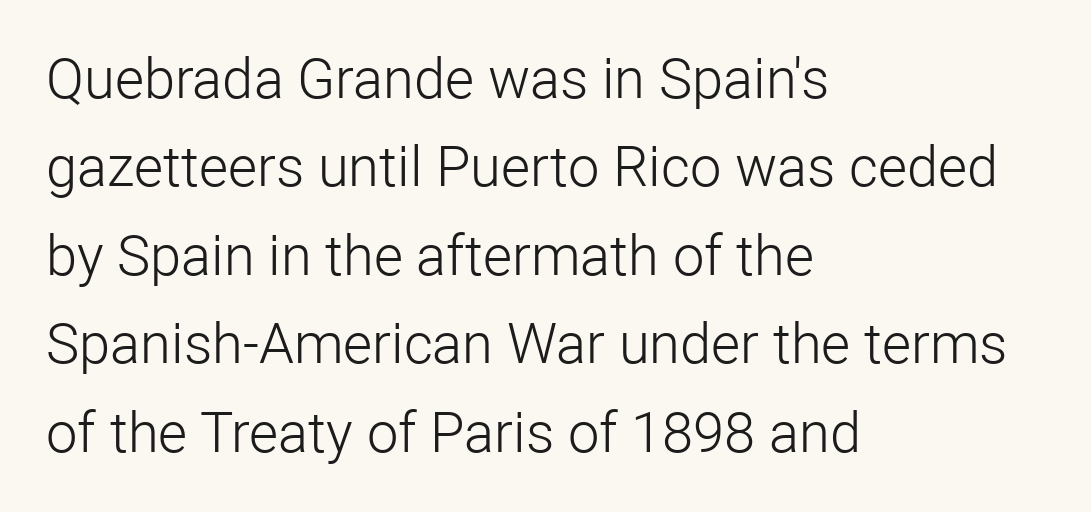
Line spacing here is normal. Upright lettering throughout. Rule under the text: the space is simply empty. The font family rendered here belongs to the sans-serif group. Spacing verdict: proportional, widths tailored to each character. The cut favours lightness, reaching ordinary text weight at its darkest.
